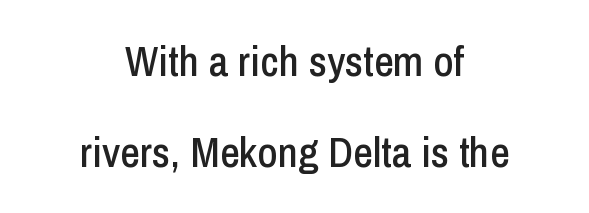
The setting favours the middle, as headings and verse often do. Looks like regular typesetting: each glyph gets only the width it needs. No italicization has been applied; the sample stays upright. Clear beneath every line of the passage. Each new line begins a long way beneath the previous one. Font category for this specimen: sans-serif.
